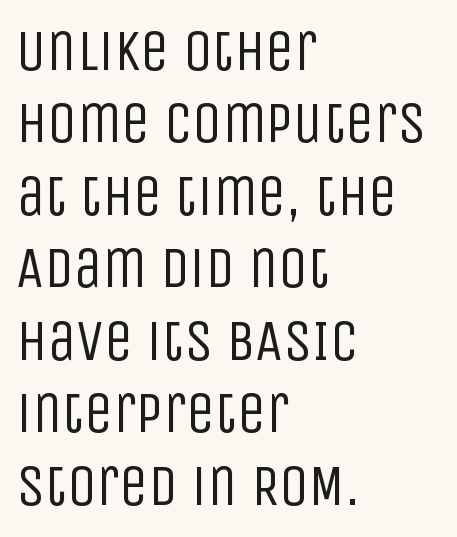
The image shows 58 px regular-weight, condensed sans-serif type, upright; set left-aligned, normal line spacing (1.25x), normal letter spacing, not underlined; low stroke contrast and a large x-height.
